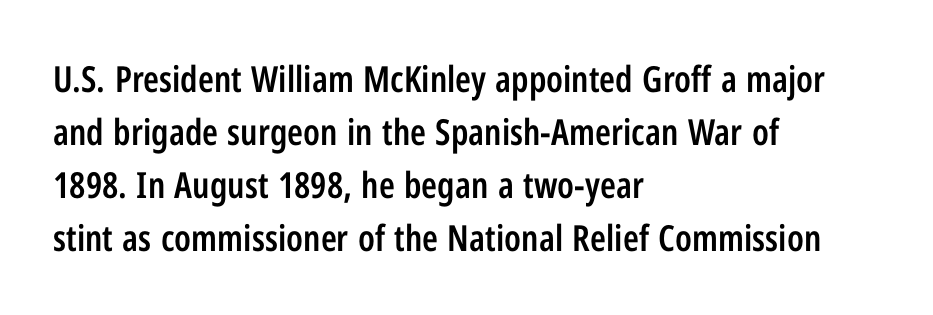
The typeface chosen for these lines omits serifs. Designer's note — italics off, roman on. This sample uses plain, unmodified letter spacing. The typesetter chose a ragged-right arrangement here. A clean baseline with only descenders dipping below it.
